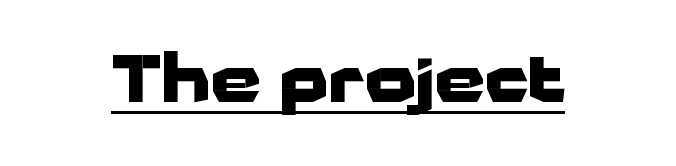
What kind of face is this? One without serifs — a sans. Observe the ordinary spacing: letters are neighbours, not strangers. Character widths vary here, with narrow letters taking less room than wide ones. A typographer would call this underscored text. Does the lettering tilt? It doesn't — this is upright.
